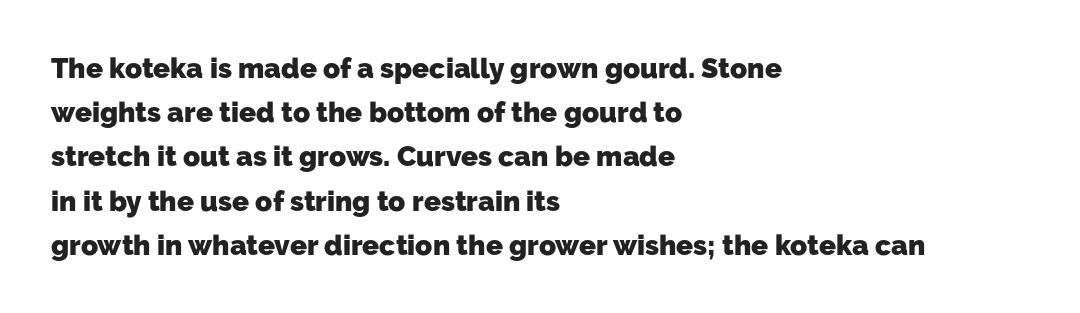
The font is running at its bold setting. The space between consecutive lines is moderate. Character widths vary here, with narrow letters taking less room than wide ones. The setting favours the left margin, as ordinary paragraphs usually do.
